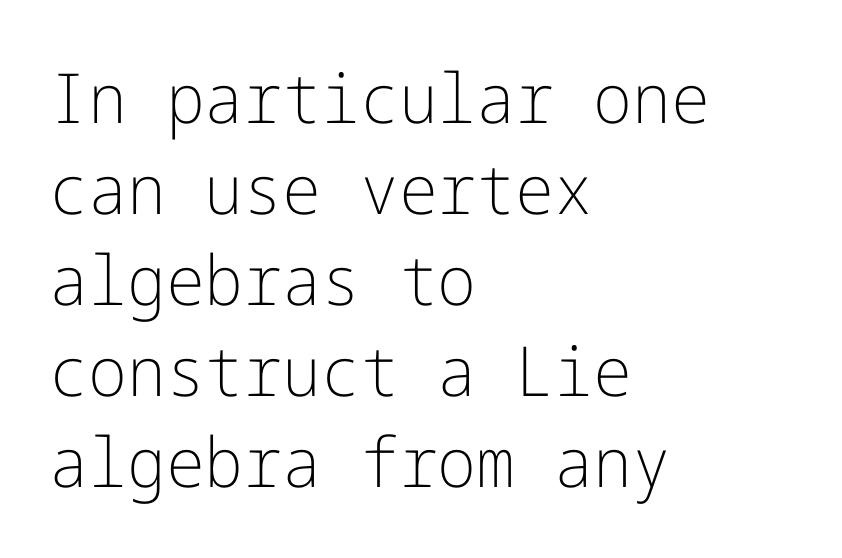
The image shows 69 px light sans-serif type, upright; set left-aligned, normal line spacing (1.32x), normal letter spacing, not underlined; low stroke contrast and a medium x-height.
